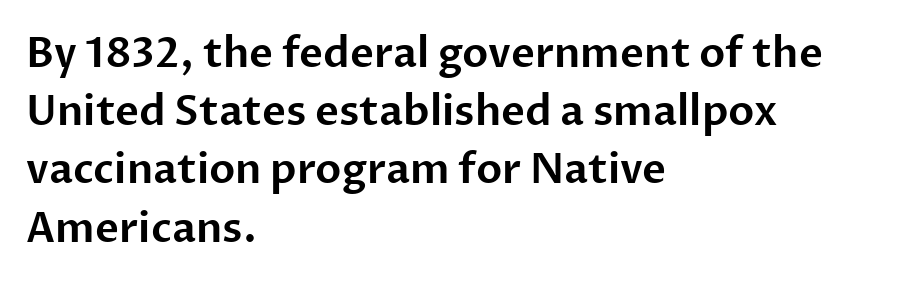
Q: Is the text italic (slanted)? A: No, it is upright.
Q: Is the typeface a serif or a sans-serif typeface? A: Sans-serif.
Q: Is the text underlined? A: No.
Q: How is the paragraph aligned? A: Left-aligned.
Q: Is the spacing between letters normal or unusually wide? A: Normal.
Q: Is the spacing between lines tight, normal or loose? A: Normal.
Q: Width (condensed, normal, or wide)? A: Normal.
Q: Stroke contrast? A: Low.
Q: x-height? A: Medium.
Q: Monospaced? A: No.
